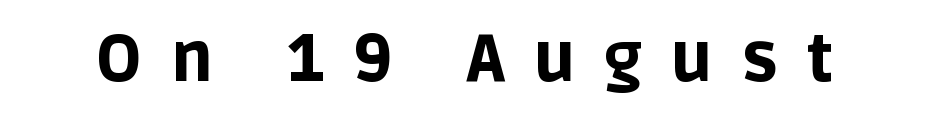
Ascenders rise straight up at ninety degrees. Compared with an ordinary text face, these strokes are far heavier — a full bold. Varying glyph widths throughout — classic text-font behaviour. Inter-character spacing is expanded well beyond the font's built-in metrics.
